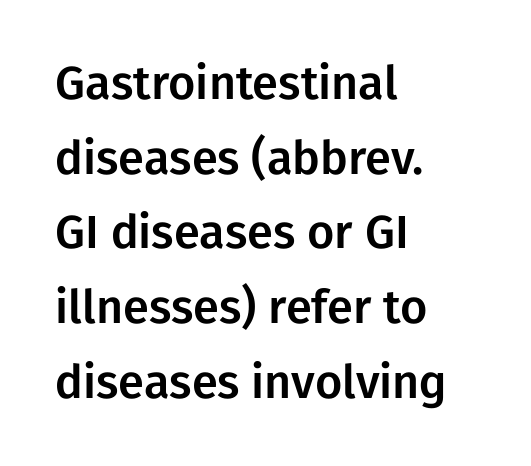
{"serif": "no", "italic": "no", "width": "normal", "stroke_contrast": "low", "x_height": "medium", "monospaced": "no", "underline": "no", "align": "left", "line_spacing": "normal", "line_spacing_ratio": 1.59, "letter_spacing": "normal", "letter_spacing_em": 0.0, "glyph_px": 47}
